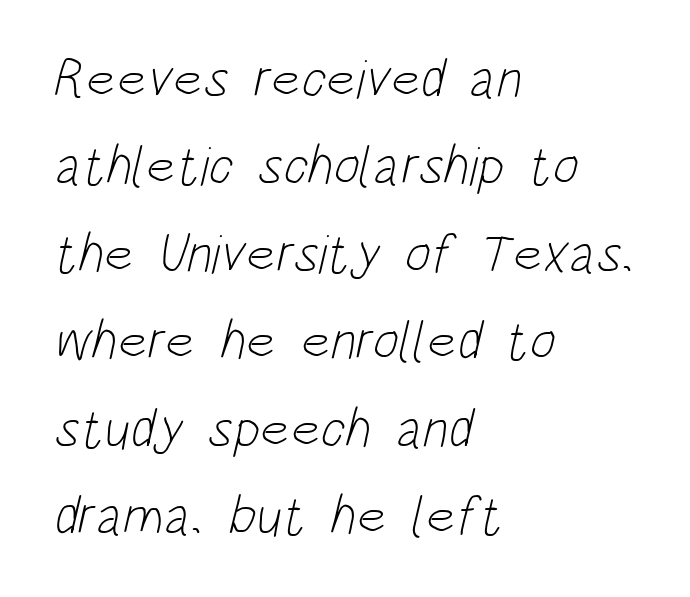
The type family on display is of the sans-serif kind. One glance says typical: line gaps are just what's usual. No chunkiness to these letters — they're not bold. The face used here is proportionally spaced, like ordinary book or web type. The space directly below the letters is spotless.
